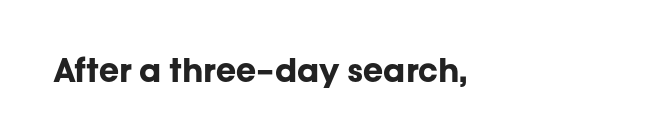
The image shows 33 px bold sans-serif type, upright; set normal letter spacing, not underlined; low stroke contrast and a medium x-height.
